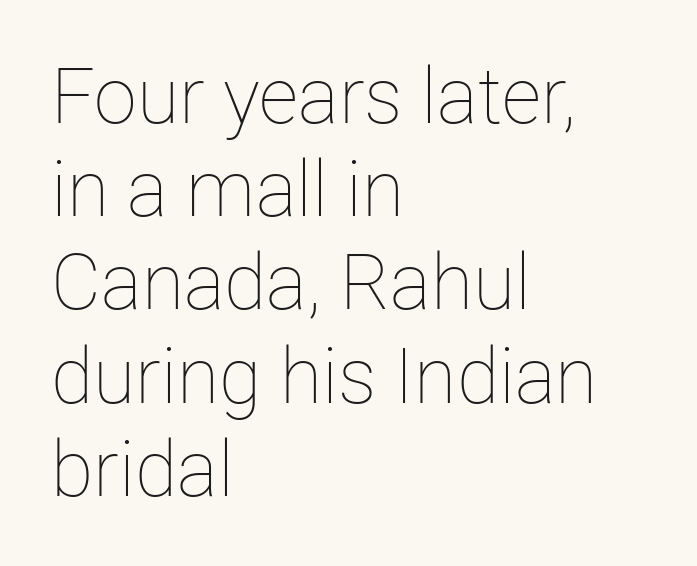
The image shows 77 px thin type, upright; set left-aligned, line spacing 1.21x, normal letter spacing, not underlined; low stroke contrast and a medium x-height.
